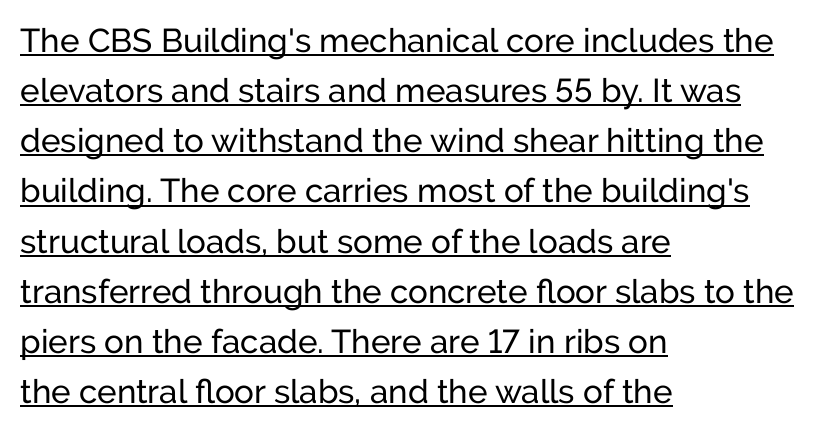
{"serif": "no", "italic": "no", "width": "normal", "stroke_contrast": "low", "x_height": "medium", "monospaced": "no", "underline": "yes", "align": "left", "line_spacing": "normal", "line_spacing_ratio": 1.52, "letter_spacing": "normal", "letter_spacing_em": 0.0, "glyph_px": 33}
